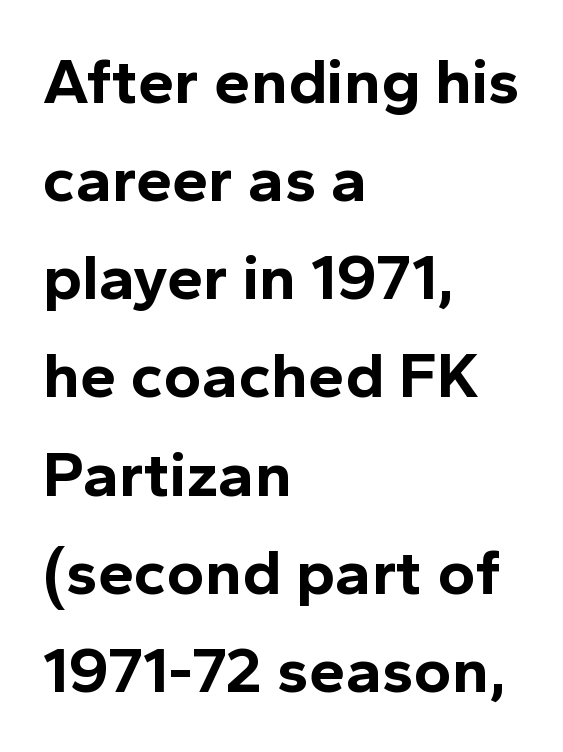
The image shows 65 px bold sans-serif type, upright; set left-aligned, normal line spacing (1.51x), normal letter spacing, not underlined; a medium x-height.
